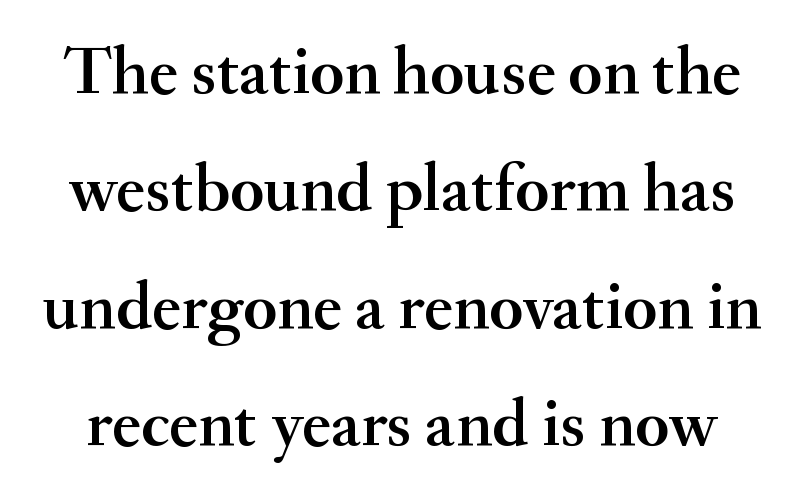
{"serif": "yes", "italic": "no", "width": "normal", "stroke_contrast": "medium", "x_height": "small", "monospaced": "no", "underline": "no", "line_spacing": "normal", "line_spacing_ratio": 1.7, "letter_spacing": "normal", "letter_spacing_em": 0.0, "glyph_px": 69}
